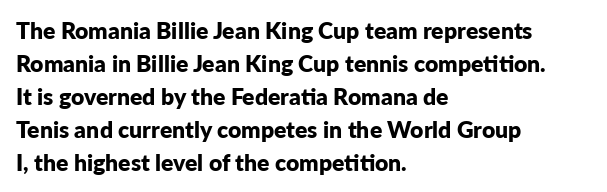
{"italic": "no", "bold": "yes", "underline": "no", "align": "left", "line_spacing": "normal", "line_spacing_ratio": 1.43, "letter_spacing": "normal", "letter_spacing_em": 0.0, "glyph_px": 23}
